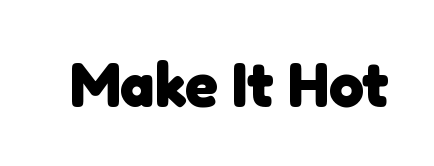
{"serif": "no", "bold": "yes", "weight": "heavy", "width": "normal", "stroke_contrast": "low", "x_height": "medium", "monospaced": "no", "underline": "no", "letter_spacing": "normal", "letter_spacing_em": 0.0, "glyph_px": 62}
